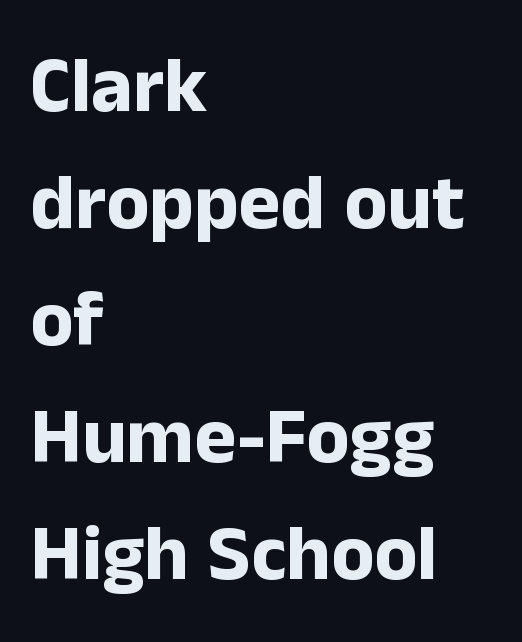
The image shows 79 px bold sans-serif type, upright; set left-aligned, normal line spacing (1.48x), normal letter spacing, not underlined; low stroke contrast and a medium x-height.
